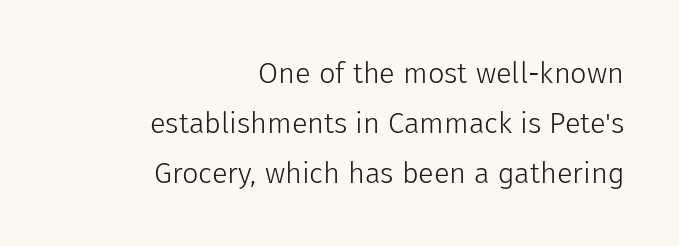
The image shows 29 px light sans-serif type, upright; set right-aligned, line spacing 1.72x, normal letter spacing, not underlined; low stroke contrast and a medium x-height.
